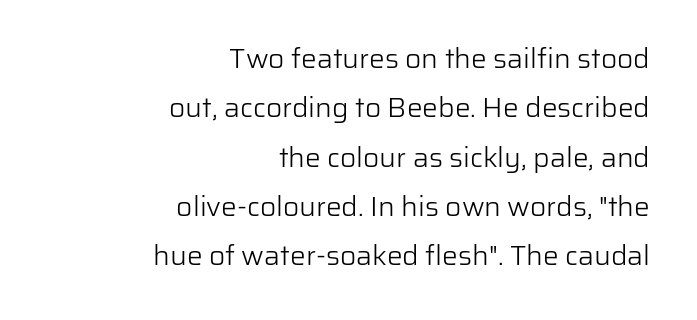
The gap between lines stays unmarked. Font category for this specimen: sans-serif. This is roman type, the default non-slanted kind. Proportional: the letters do not fall into vertical columns. In CSS terms this would be text-align: right.
